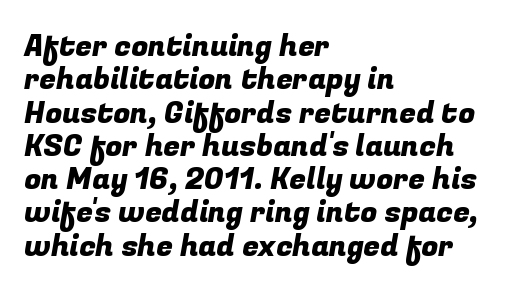
A typesetter would label this face a sans. The letters advance in unequal steps, a hallmark of proportional type. Nobody drew a line under any word here. Tracking here is standard; glyphs follow each other at the usual distance. A typesetter would call this leading minimal, almost set solid.
